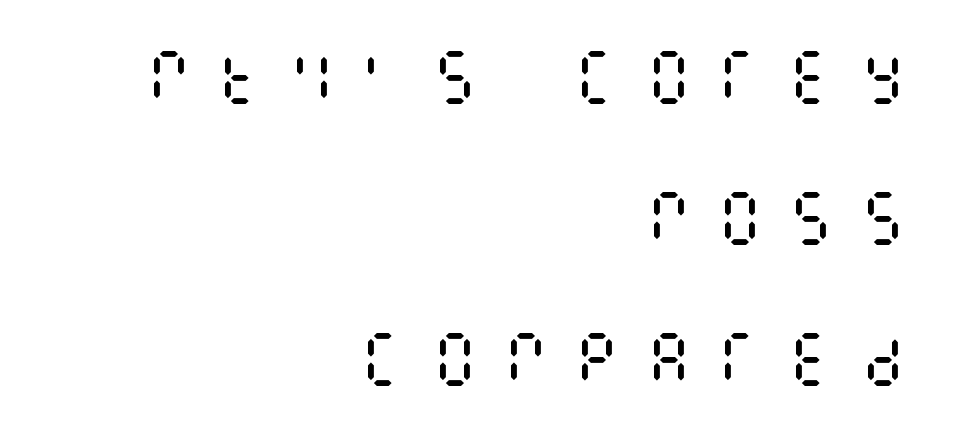
{"italic": "no", "bold": "no", "weight": "regular", "width": "condensed", "stroke_contrast": "medium", "x_height": "large", "underline": "no", "align": "right", "line_spacing": "loose", "line_spacing_ratio": 2.39, "letter_spacing": "wide", "letter_spacing_em": 0.41, "glyph_px": 59}
